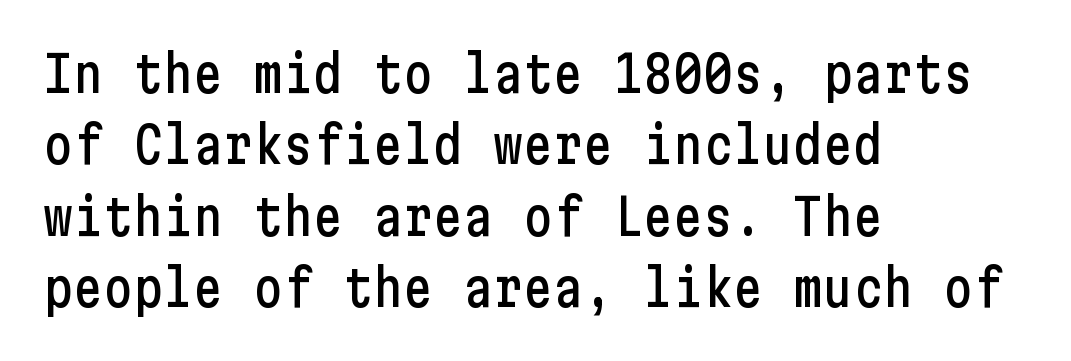
Q: Is the text italic (slanted)? A: No, it is upright.
Q: Is the typeface a serif or a sans-serif typeface? A: Sans-serif.
Q: Is the text underlined? A: No.
Q: How is the paragraph aligned? A: Left-aligned.
Q: Is the spacing between letters normal or unusually wide? A: Normal.
Q: Is the spacing between lines tight, normal or loose? A: Normal.
Q: Width (condensed, normal, or wide)? A: Condensed.
Q: Stroke contrast? A: Low.
Q: x-height? A: Medium.
